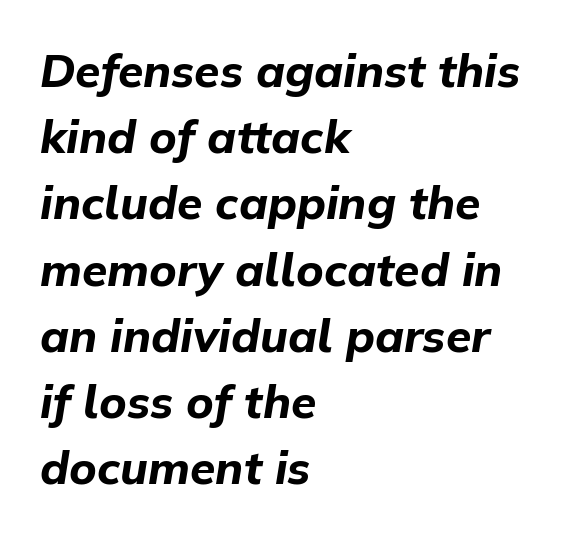
Q: Is the text bold? A: Yes.
Q: Is the text italic (slanted)? A: Yes, it leans right by about 9 degrees.
Q: Is the text underlined? A: No.
Q: How is the paragraph aligned? A: Left-aligned.
Q: Is the spacing between letters normal or unusually wide? A: Normal.
Q: Is the spacing between lines tight, normal or loose? A: Normal.
Q: Width (condensed, normal, or wide)? A: Normal.
Q: Stroke contrast? A: Low.
Q: x-height? A: Medium.
Q: Monospaced? A: No.
